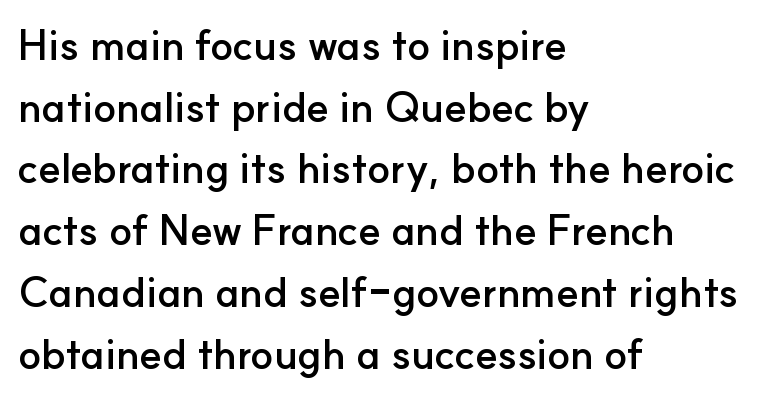
Q: Is the text bold? A: Yes.
Q: Is the text italic (slanted)? A: No, it is upright.
Q: Is the typeface a serif or a sans-serif typeface? A: Sans-serif.
Q: Is the text underlined? A: No.
Q: How is the paragraph aligned? A: Left-aligned.
Q: Is the spacing between letters normal or unusually wide? A: Normal.
Q: Is the spacing between lines tight, normal or loose? A: Normal.
Q: Width (condensed, normal, or wide)? A: Normal.
Q: Stroke contrast? A: Low.
Q: x-height? A: Small.
Q: Monospaced? A: No.
